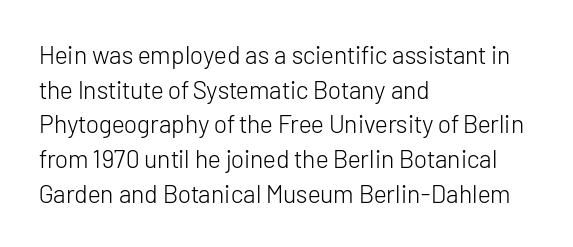
{"italic": "no", "bold": "no", "underline": "no", "align": "left", "line_spacing": "normal", "line_spacing_ratio": 1.39, "letter_spacing": "normal", "letter_spacing_em": 0.0, "glyph_px": 25}
